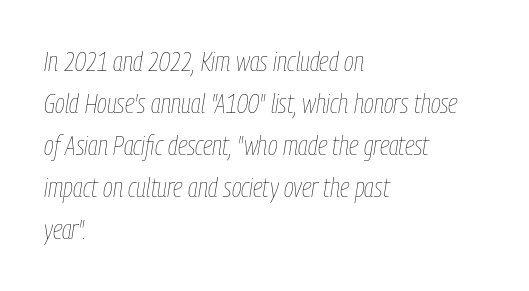
No extra ink here — the face is not bold. A clean baseline with only descenders dipping below it. The rendering keeps characters at their native spacing. Successive baselines arrive at the customary interval. Rendered with sloped, italic letterforms.
